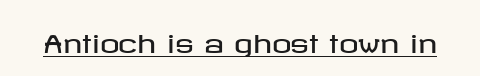
The image shows 24 px text type, upright; set normal letter spacing, underlined.
